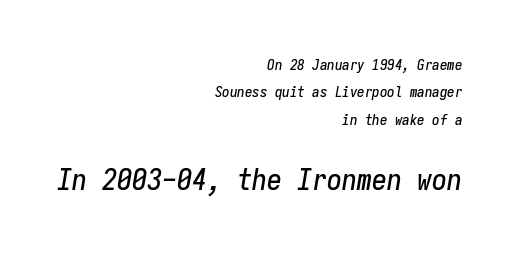
The face used here appears at its bigger size in the lower chunk. Default kerning and tracking; the words read as compact shapes. A typesetter would call this monospace, since all characters share one set width. Italic? Definitely — the glyphs are oblique. Is the block centered? No — it sits flush against the right margin. The zone under the glyphs is completely vacant.
